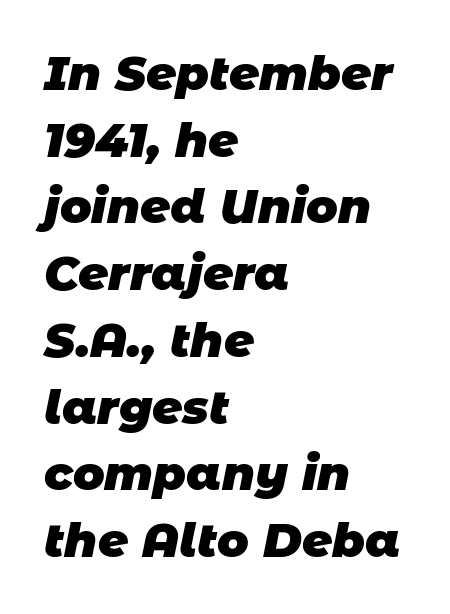
{"serif": "no", "bold": "yes", "weight": "heavy", "width": "normal", "stroke_contrast": "low", "x_height": "large", "monospaced": "no", "underline": "no", "align": "left", "line_spacing": "normal", "line_spacing_ratio": 1.42, "letter_spacing": "normal", "letter_spacing_em": 0.0, "glyph_px": 47}
